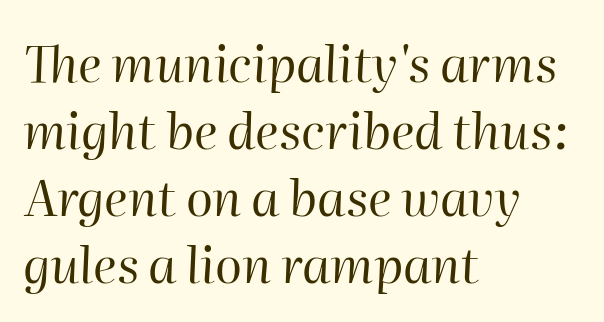
The image shows 50 px regular-weight type, italic (leaning right); set left-aligned, normal line spacing (1.34x), normal letter spacing, not underlined; high stroke contrast and a medium x-height.
